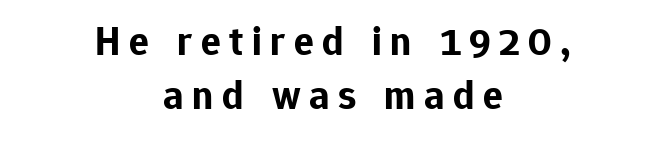
Examine the stroke ends and you'll find no serifs. The compositor balanced each line on the midline. Does the weight exceed regular? Yes, all the way to bold. The font's upright variant was chosen for this text. A bare baseline throughout the passage.
